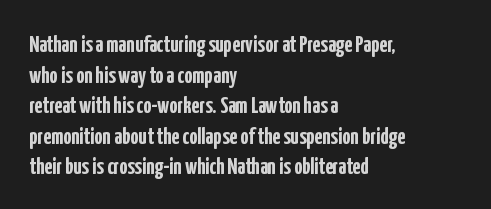
Nobody touched the tracking dial on this one. Heft: maximum for text — a bold. The rendering anchors every line to the left-hand side. The line-height multiplier appears to be the usual default.
